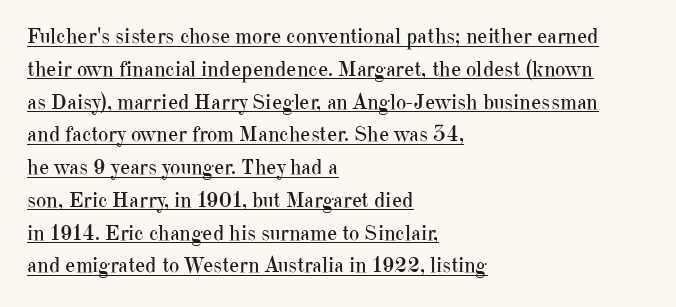
{"italic": "no", "bold": "no", "underline": "yes", "align": "left", "line_spacing": "normal", "line_spacing_ratio": 1.49, "letter_spacing": "normal", "letter_spacing_em": 0.0, "glyph_px": 22}
